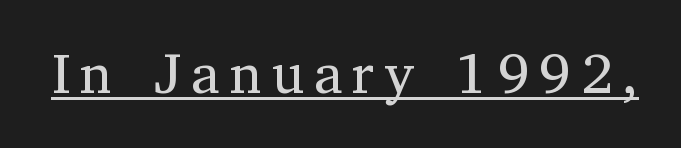
Q: Is the text bold? A: No.
Q: Is the text italic (slanted)? A: No, it is upright.
Q: Is the typeface a serif or a sans-serif typeface? A: Serif.
Q: Is the text underlined? A: Yes.
Q: Width (condensed, normal, or wide)? A: Normal.
Q: Stroke contrast? A: Medium.
Q: x-height? A: Medium.
Q: Monospaced? A: No.
